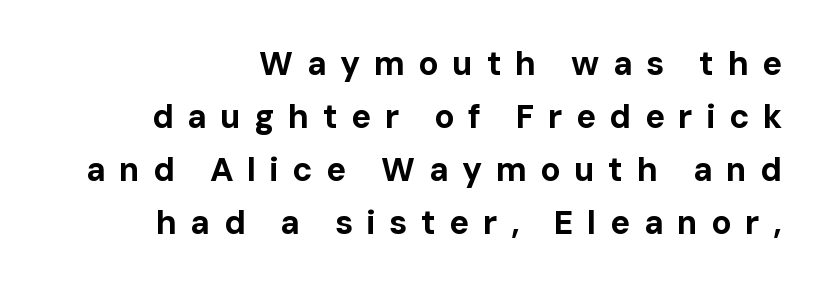
The image shows 33 px bold sans-serif type, upright; set right-aligned, normal line spacing (1.61x), unusually wide letter spacing (+0.41 em), not underlined; low stroke contrast and a medium x-height.
